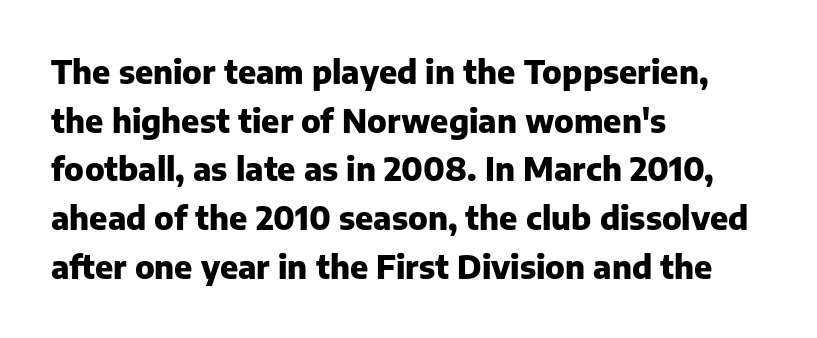
{"serif": "no", "italic": "no", "bold": "yes", "weight": "heavy", "width": "normal", "stroke_contrast": "low", "x_height": "medium", "monospaced": "no", "underline": "no", "align": "left", "line_spacing": "normal", "line_spacing_ratio": 1.52, "letter_spacing": "normal", "letter_spacing_em": 0.0, "glyph_px": 32}
